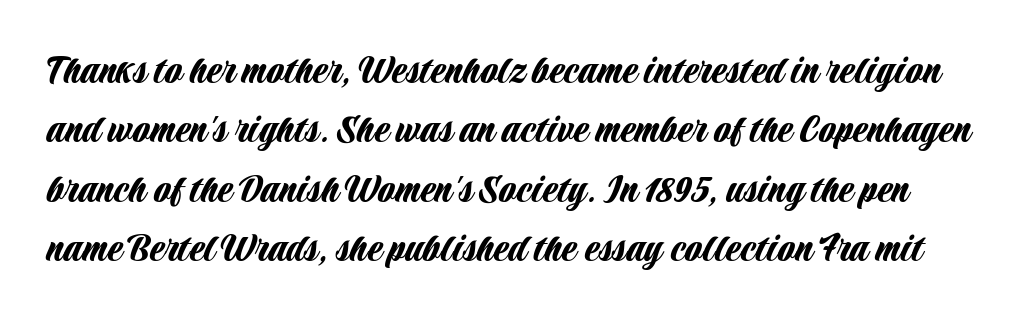
Q: Is the text italic (slanted)? A: Yes.
Q: Is the typeface a serif or a sans-serif typeface? A: Sans-serif.
Q: Is the text underlined? A: No.
Q: Is the spacing between letters normal or unusually wide? A: Normal.
Q: Is the spacing between lines tight, normal or loose? A: Normal.
Q: Width (condensed, normal, or wide)? A: Condensed.
Q: Stroke contrast? A: Low.
Q: x-height? A: Large.
Q: Monospaced? A: No.
